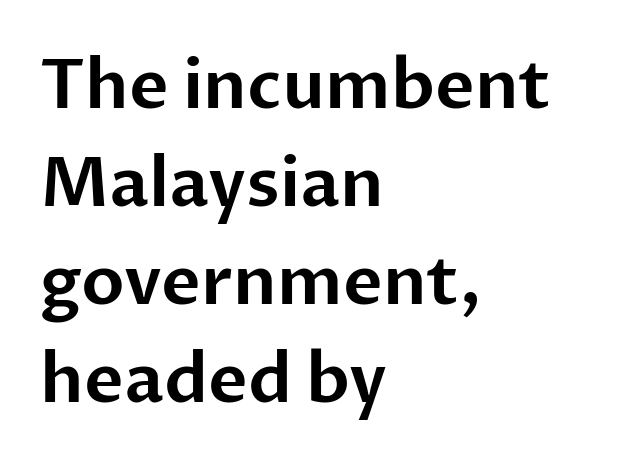
The image shows 68 px sans-serif type, upright; set left-aligned, normal line spacing (1.44x), normal letter spacing, not underlined; low stroke contrast and a medium x-height.
